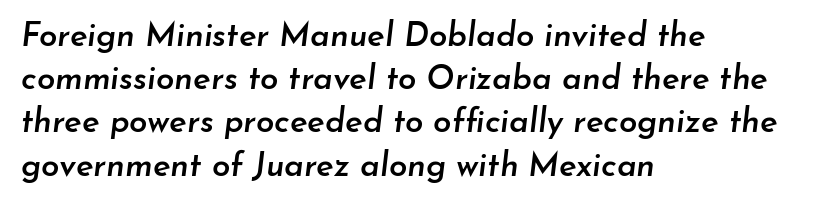
The image shows 33 px semibold type, italic (leaning right); set left-aligned, normal line spacing (1.31x), normal letter spacing, not underlined; low stroke contrast and a small x-height.
